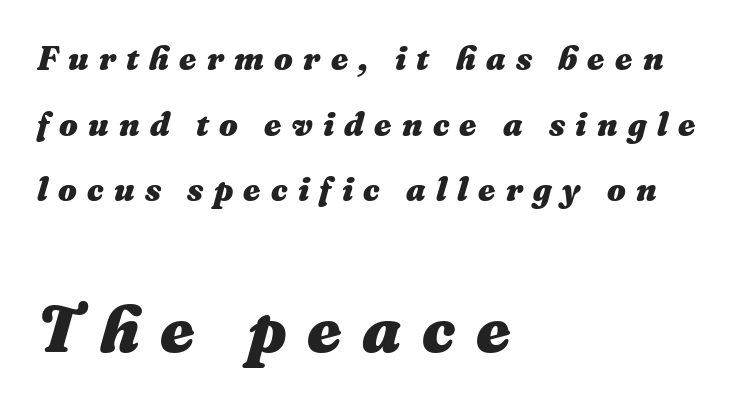
The image shows 66 px heavy type, italic (leaning right); set left-aligned, loose line spacing (1.99x), unusually wide letter spacing (+0.31 em), not underlined; the second (bottom) block is 2.0x larger; medium stroke contrast and a medium x-height.
